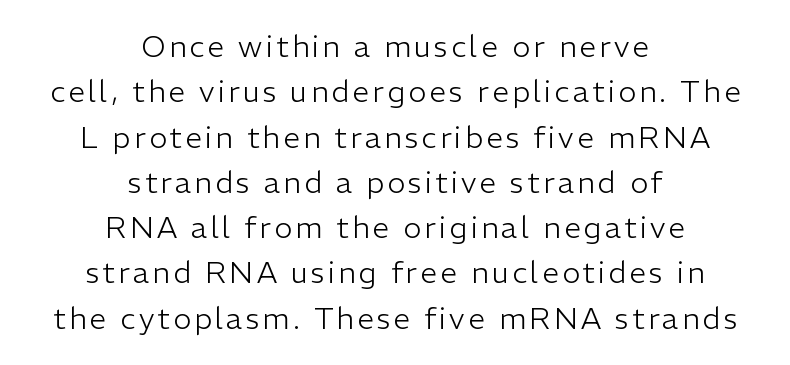
{"serif": "no", "italic": "no", "bold": "no", "weight": "light", "width": "normal", "stroke_contrast": "low", "x_height": "medium", "monospaced": "no", "underline": "no", "align": "center", "line_spacing": "normal", "line_spacing_ratio": 1.51, "glyph_px": 30}
